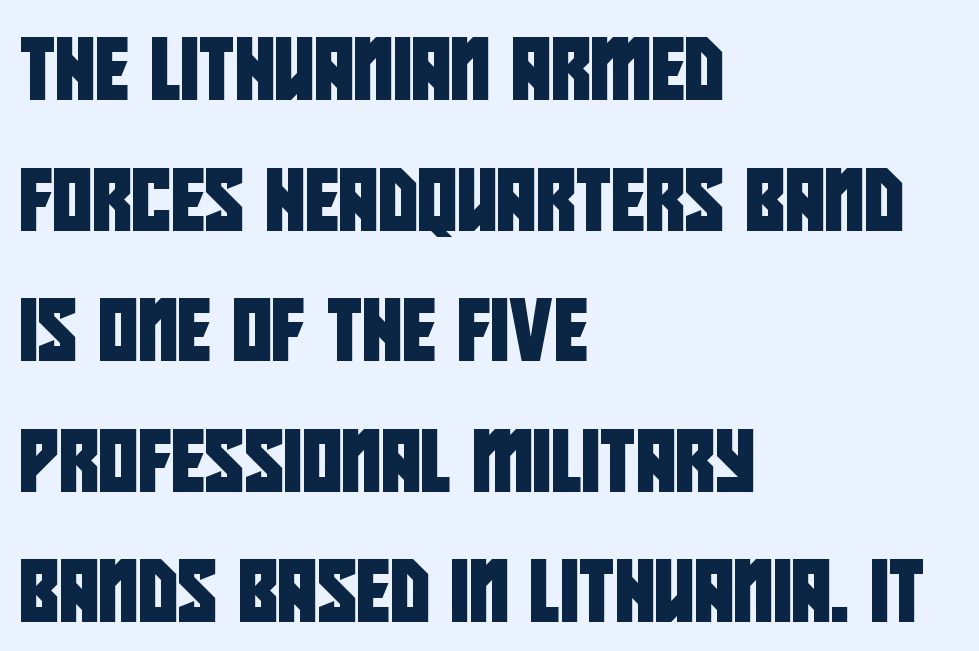
{"serif": "no", "width": "condensed", "stroke_contrast": "low", "x_height": "large", "monospaced": "no", "underline": "no", "align": "left", "line_spacing": "loose", "line_spacing_ratio": 2.14, "letter_spacing": "normal", "letter_spacing_em": 0.0, "glyph_px": 61}
